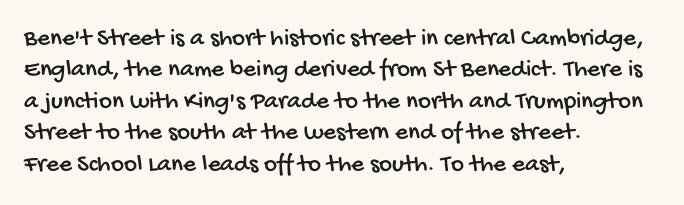
Q: Is the text underlined? A: No.
Q: How is the paragraph aligned? A: Left-aligned.
Q: Is the spacing between letters normal or unusually wide? A: Normal.
Q: Is the spacing between lines tight, normal or loose? A: Normal.
